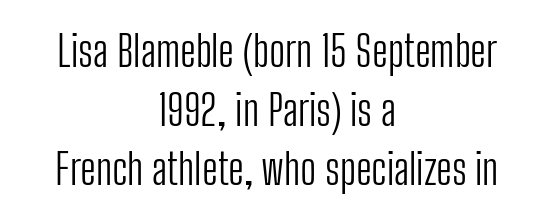
Q: Is the text bold? A: No.
Q: Is the text italic (slanted)? A: No, it is upright.
Q: Is the typeface a serif or a sans-serif typeface? A: Sans-serif.
Q: Is the text underlined? A: No.
Q: How is the paragraph aligned? A: Centered.
Q: Is the spacing between letters normal or unusually wide? A: Normal.
Q: Is the spacing between lines tight, normal or loose? A: Normal.
Q: Width (condensed, normal, or wide)? A: Condensed.
Q: Stroke contrast? A: Low.
Q: x-height? A: Medium.
Q: Monospaced? A: No.
